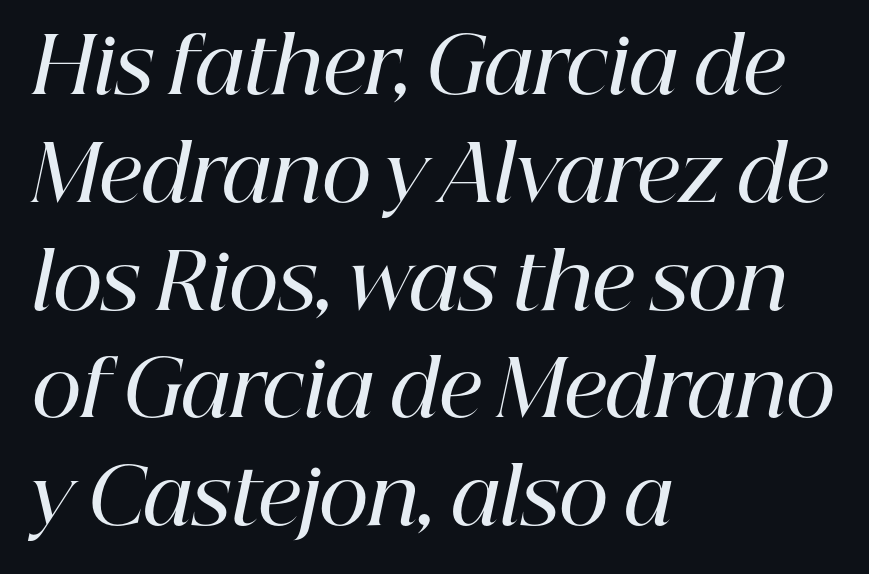
{"serif": "yes", "italic": "yes", "lean": "right", "slant_degrees": 12, "bold": "semi", "weight": "semibold", "width": "normal", "stroke_contrast": "high", "x_height": "medium", "monospaced": "no", "underline": "no", "align": "left", "line_spacing": "normal", "line_spacing_ratio": 1.4, "letter_spacing": "normal", "letter_spacing_em": 0.0, "glyph_px": 77}
